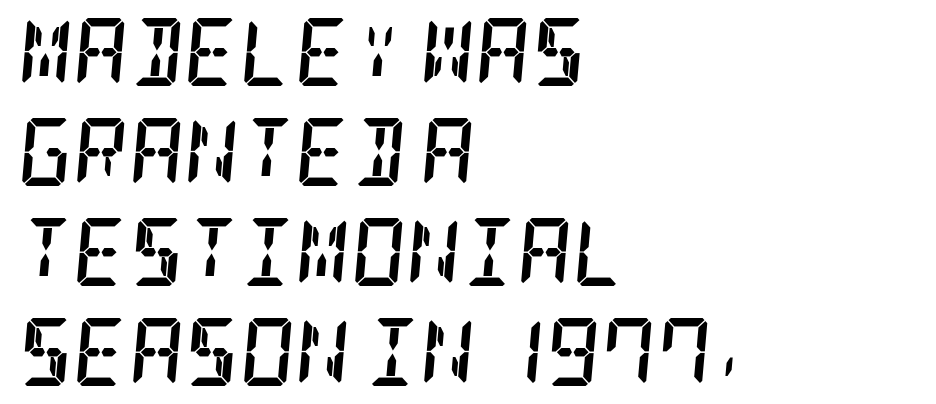
The image shows 68 px semibold, condensed serif type, italic (leaning right); set left-aligned, normal line spacing (1.47x), normal letter spacing, not underlined; low stroke contrast and a large x-height.
